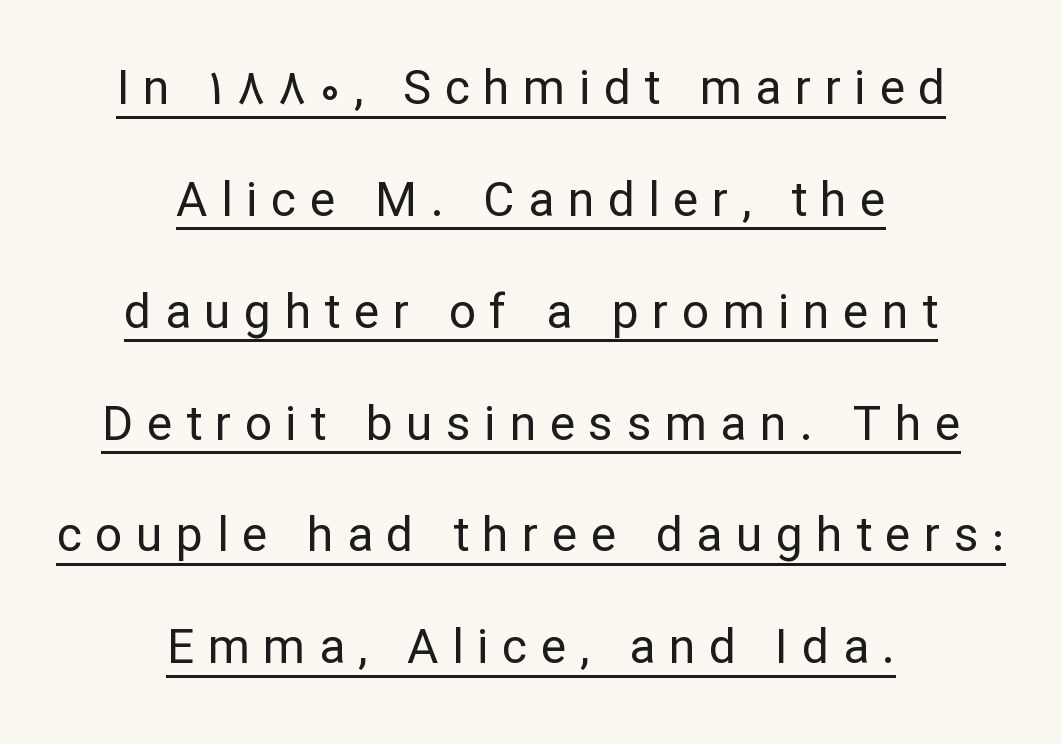
No feet cap the strokes, marking this as sans-serif type. The rendering positions every line midway between the sides. Line spacing here is loose. Caption: expanded tracking, letters set apart. Nope, not italic — everything's standing straight.
